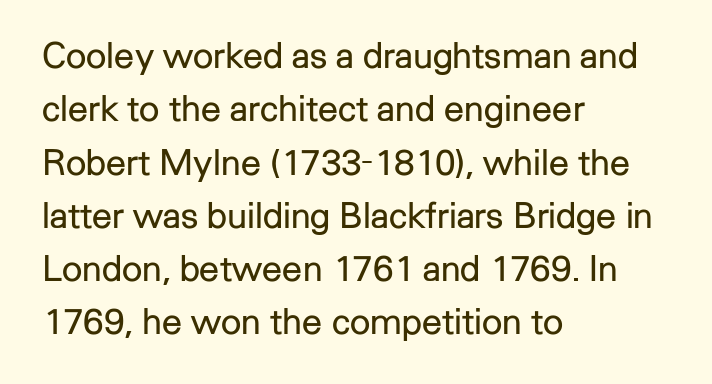
The font's upright variant was chosen for this text. Varying glyph widths throughout — classic text-font behaviour. Horizontal bands of white between lines are of average thickness. Does extra space separate the letters? No, they use regular spacing. Font category for this specimen: sans-serif. Leftover space on each line is placed entirely after the last word.
